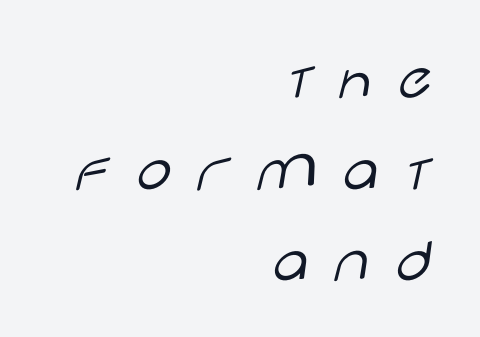
These lines stack with their right ends in a neat column. The lines sit at an ordinary, default distance from one another. Spacing verdict: proportional, widths tailored to each character. Plain, unruled lines of type.
